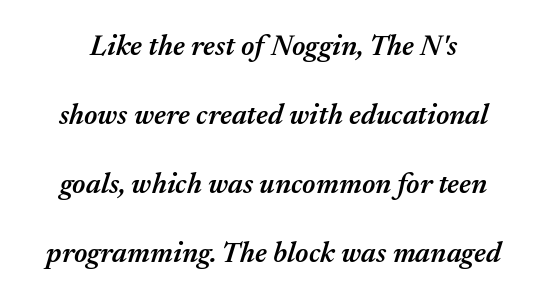
{"italic": "yes", "lean": "right", "slant_degrees": 17, "bold": "semi", "weight": "semibold", "width": "normal", "stroke_contrast": "medium", "x_height": "medium", "monospaced": "no", "underline": "no", "line_spacing": "loose", "line_spacing_ratio": 2.38, "letter_spacing": "normal", "letter_spacing_em": 0.0, "glyph_px": 29}
